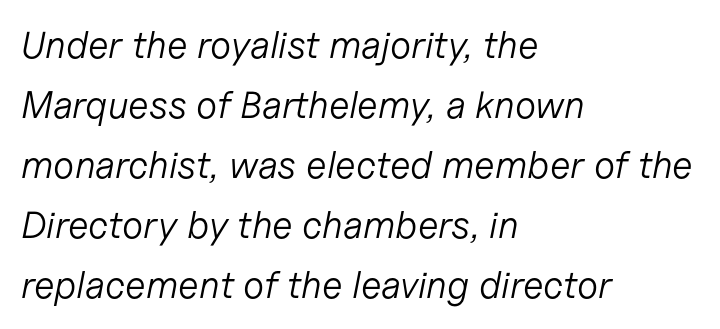
{"italic": "yes", "lean": "right", "slant_degrees": 11, "bold": "no", "weight": "light", "width": "normal", "stroke_contrast": "low", "x_height": "medium", "monospaced": "no", "underline": "no", "align": "left", "line_spacing": "normal", "line_spacing_ratio": 1.58, "letter_spacing": "normal", "letter_spacing_em": 0.0, "glyph_px": 38}
